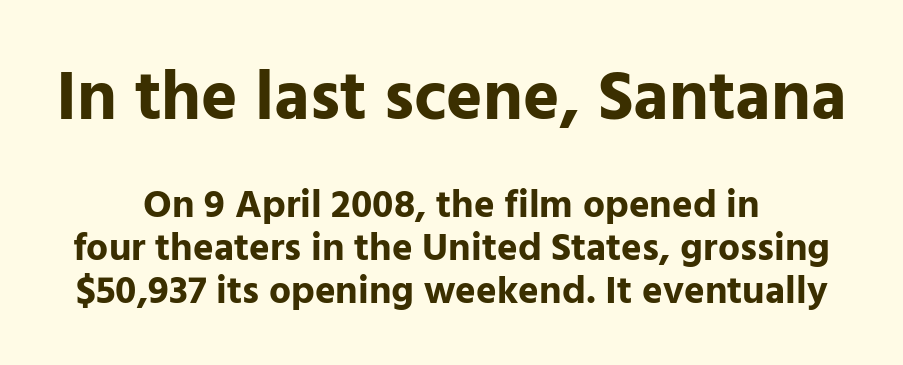
The image shows 69 px bold sans-serif type, upright; set centered, tight line spacing (1.1x), normal letter spacing, not underlined; the first (top) block is 1.77x larger; low stroke contrast and a medium x-height.
